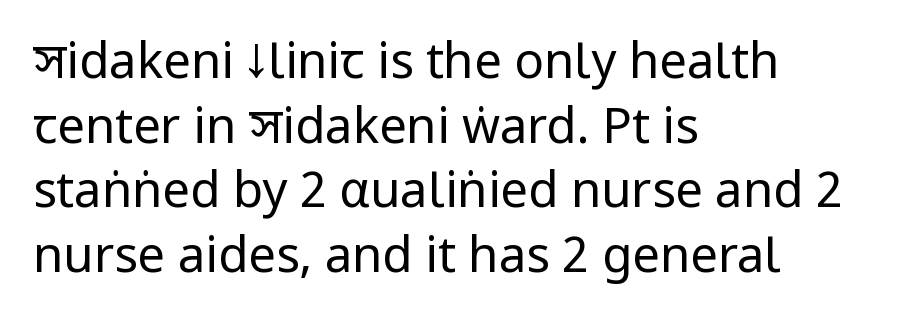
The image shows 49 px regular-weight, condensed sans-serif type, upright; set left-aligned, normal line spacing (1.32x), normal letter spacing, not underlined; low stroke contrast and a large x-height.
